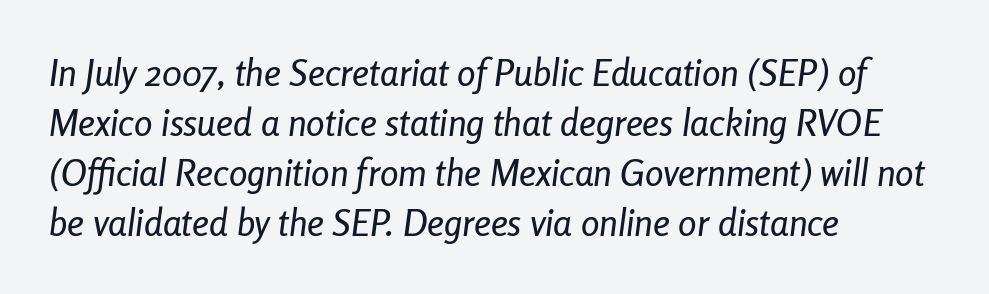
Tracking value appears to be zero — textbook default spacing. Reading down the block, your eye returns to a fixed left position each line. Does the leading feel generous? No, just average. Varying glyph widths throughout — classic text-font behaviour. A clean baseline with only descenders dipping below it. Emphasis-style slanted type is in use.
